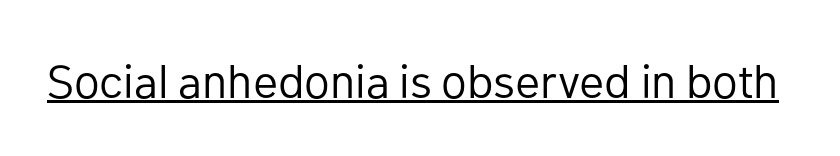
Q: Is the text bold? A: No.
Q: Is the text italic (slanted)? A: No, it is upright.
Q: Is the typeface a serif or a sans-serif typeface? A: Sans-serif.
Q: Is the text underlined? A: Yes.
Q: Is the spacing between letters normal or unusually wide? A: Normal.
Q: Width (condensed, normal, or wide)? A: Normal.
Q: Stroke contrast? A: Low.
Q: x-height? A: Medium.
Q: Monospaced? A: No.
